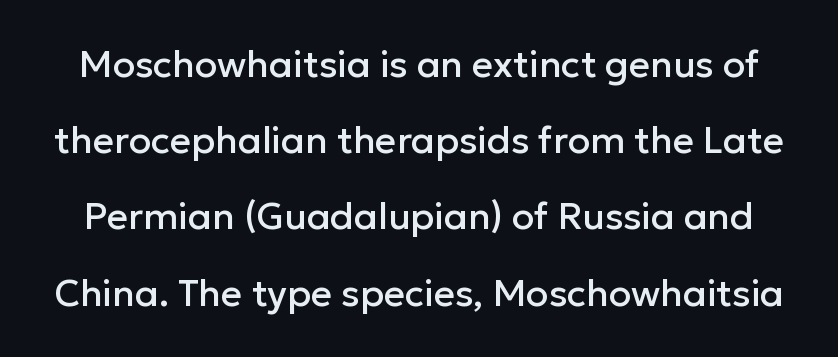
{"serif": "no", "italic": "no", "width": "normal", "stroke_contrast": "low", "x_height": "medium", "monospaced": "no", "underline": "no", "line_spacing": "loose", "line_spacing_ratio": 2.06, "letter_spacing": "normal", "letter_spacing_em": 0.0, "glyph_px": 37}
